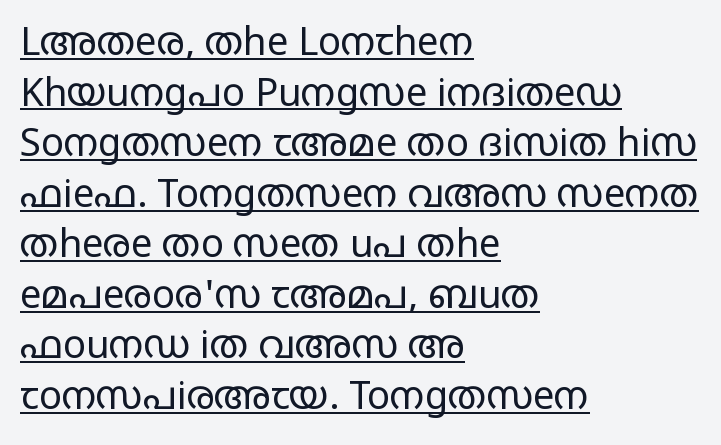
{"serif": "no", "italic": "no", "bold": "no", "weight": "regular", "width": "wide", "stroke_contrast": "low", "x_height": "large", "monospaced": "no", "underline": "yes", "align": "left", "line_spacing": "normal", "line_spacing_ratio": 1.33, "letter_spacing": "normal", "letter_spacing_em": 0.0, "glyph_px": 38}
